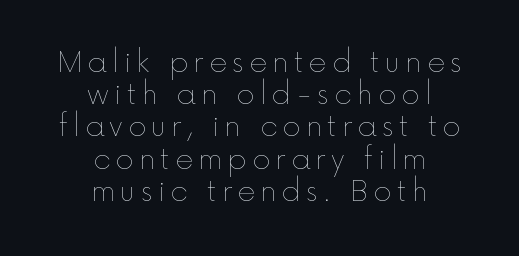
{"italic": "no", "bold": "no", "weight": "thin", "width": "normal", "x_height": "medium", "monospaced": "no", "underline": "no", "align": "center", "line_spacing": "tight", "line_spacing_ratio": 1.15, "glyph_px": 28}
